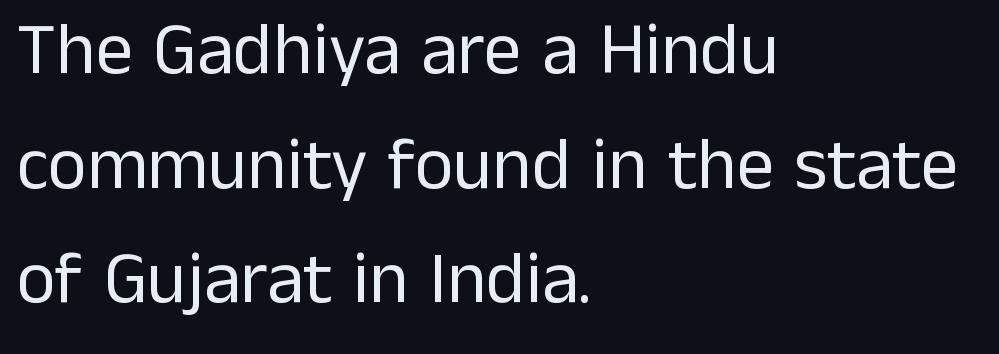
This sample uses plain, unmodified letter spacing. The lettering stays uniformly vertical, giving the passage a roman look. Here the designer chose a conventional face with non-uniform glyph widths. Underline: absent. The rendering shows plain stroke endings on the letterforms — a sans-serif design. Quick note: interline space is typical.
